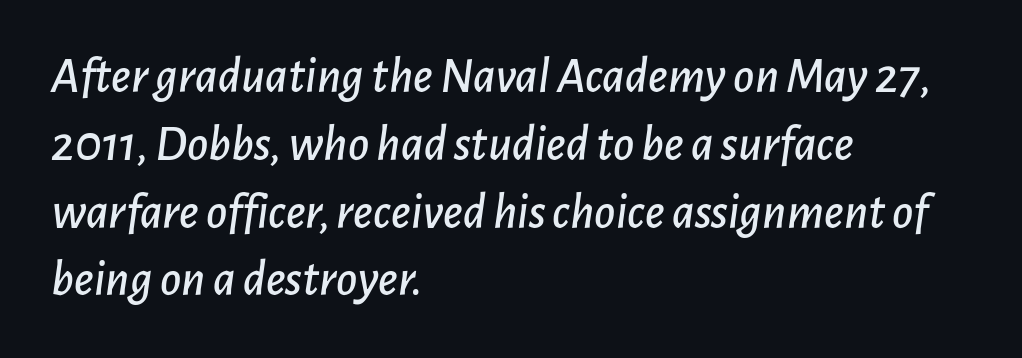
The image shows 51 px text type, italic (leaning right); set left-aligned, normal line spacing (1.33x), normal letter spacing, not underlined; low stroke contrast and a medium x-height.
